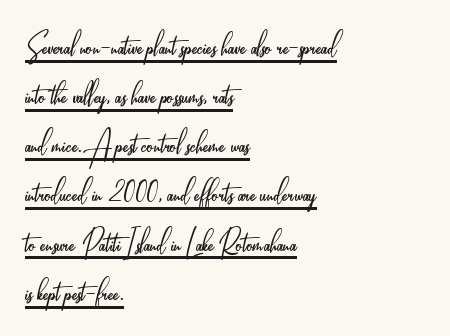
Q: Is the text bold? A: No.
Q: Is the text italic (slanted)? A: Yes.
Q: Is the typeface a serif or a sans-serif typeface? A: Sans-serif.
Q: Is the text underlined? A: Yes.
Q: How is the paragraph aligned? A: Left-aligned.
Q: Is the spacing between letters normal or unusually wide? A: Normal.
Q: Is the spacing between lines tight, normal or loose? A: Normal.
Q: Width (condensed, normal, or wide)? A: Condensed.
Q: Stroke contrast? A: Low.
Q: x-height? A: Small.
Q: Monospaced? A: No.
